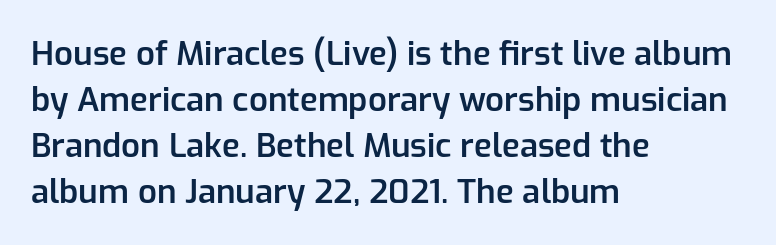
Q: Is the text bold? A: Semi-bold.
Q: Is the text italic (slanted)? A: No, it is upright.
Q: Is the typeface a serif or a sans-serif typeface? A: Sans-serif.
Q: Is the text underlined? A: No.
Q: How is the paragraph aligned? A: Left-aligned.
Q: Is the spacing between letters normal or unusually wide? A: Normal.
Q: Is the spacing between lines tight, normal or loose? A: Normal.
Q: Width (condensed, normal, or wide)? A: Normal.
Q: Stroke contrast? A: Low.
Q: x-height? A: Medium.
Q: Monospaced? A: No.
